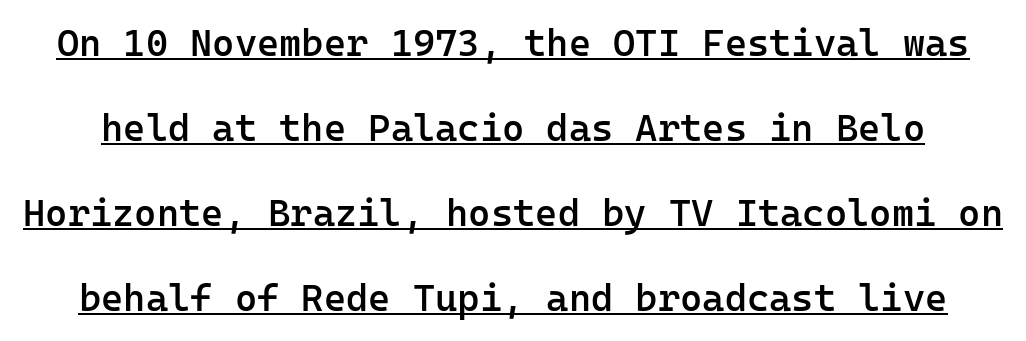
Nope, no serifs anywhere on these letters. A typesetter would call this monospace, since all characters share one set width. Tracking value appears to be zero — textbook default spacing. The letters stand straight up with perfectly vertical stems. Reading down the column, the eye jumps a long way to each next line. A somewhat darkened texture: the type is semibold rather than bold.
